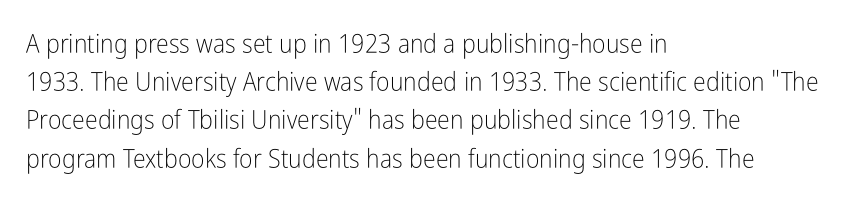
The vertical gap from one line to the next is medium. Quick note: underline off. The characters are drawn with everyday or finer stroke widths. A typesetter would mark this as roman, not italic. Caption: multi-line text, flush left, ragged right.
